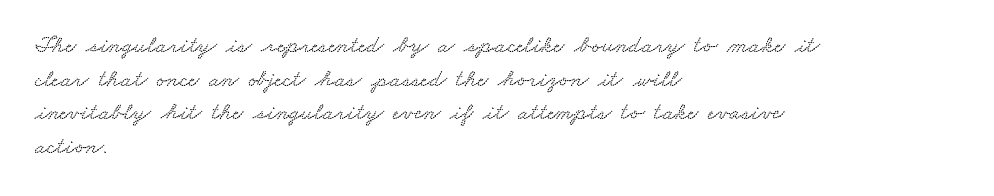
{"underline": "no", "align": "left", "line_spacing": "normal", "line_spacing_ratio": 1.4, "letter_spacing": "normal", "letter_spacing_em": 0.0, "glyph_px": 24}
